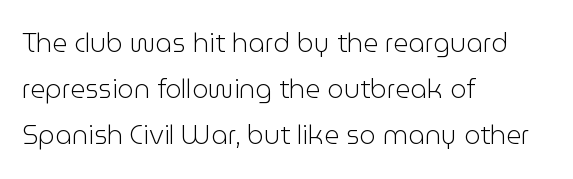
{"italic": "no", "bold": "no", "underline": "no", "align": "left", "line_spacing_ratio": 1.77, "letter_spacing": "normal", "letter_spacing_em": 0.0, "glyph_px": 26}
